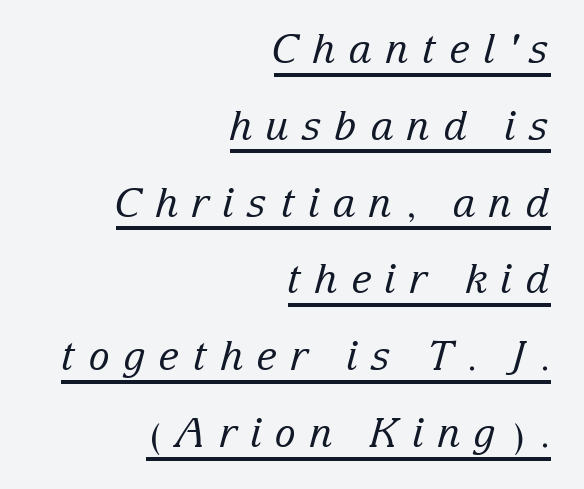
{"serif": "yes", "italic": "yes", "lean": "right", "slant_degrees": 15, "bold": "no", "weight": "regular", "width": "normal", "stroke_contrast": "low", "x_height": "medium", "monospaced": "no", "underline": "yes", "align": "right", "line_spacing": "loose", "line_spacing_ratio": 1.92, "letter_spacing": "wide", "letter_spacing_em": 0.33, "glyph_px": 40}
